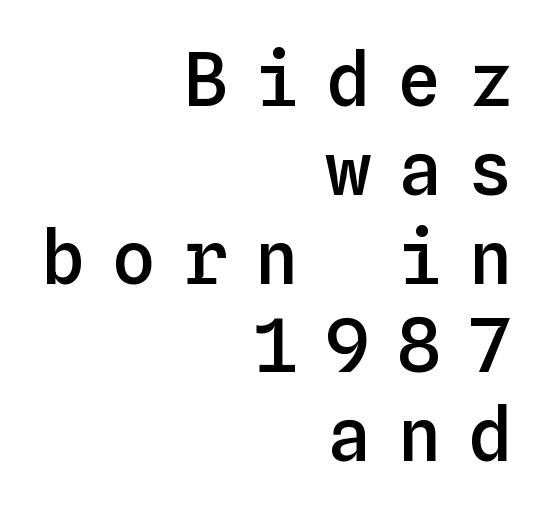
The image shows 74 px semibold type, upright, monospaced; set right-aligned, line spacing 1.2x, unusually wide letter spacing (+0.36 em), not underlined; low stroke contrast and a medium x-height.
